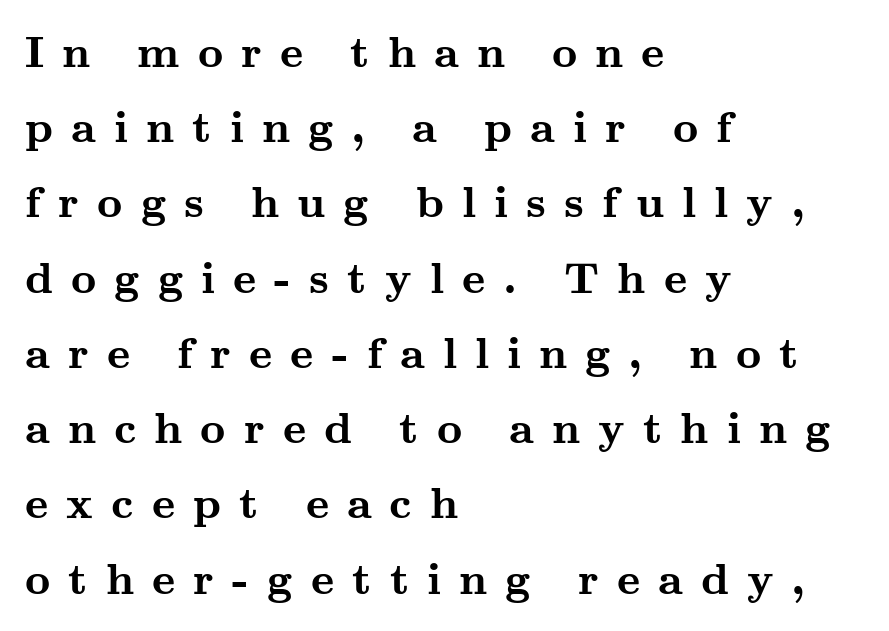
The image shows 44 px semibold, wide serif type, upright; set left-aligned, line spacing 1.71x, unusually wide letter spacing (+0.41 em), not underlined; medium stroke contrast and a small x-height.
